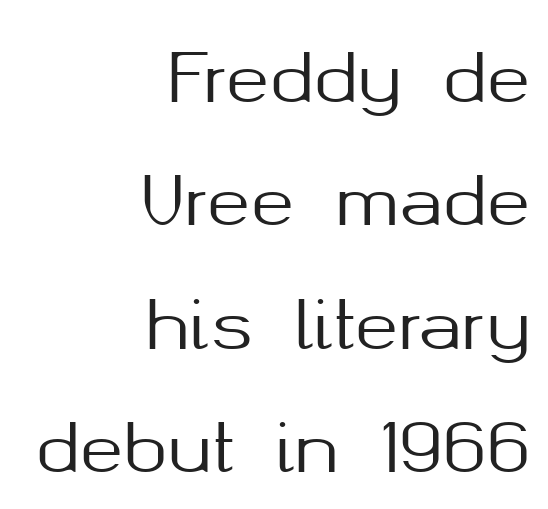
Q: Is the text italic (slanted)? A: No, it is upright.
Q: Is the typeface a serif or a sans-serif typeface? A: Sans-serif.
Q: Is the text underlined? A: No.
Q: How is the paragraph aligned? A: Right-aligned.
Q: Is the spacing between letters normal or unusually wide? A: Normal.
Q: Width (condensed, normal, or wide)? A: Normal.
Q: Stroke contrast? A: Medium.
Q: x-height? A: Medium.
Q: Monospaced? A: No.
